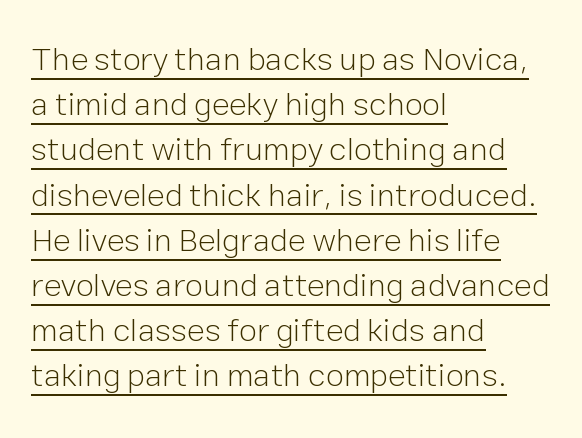
There is no visible air inserted between adjacent glyphs. The letters advance in unequal steps, a hallmark of proportional type. Heaviness? Minimal to ordinary, like unemphasized prose. Beneath each row of characters lies a ruled line.
